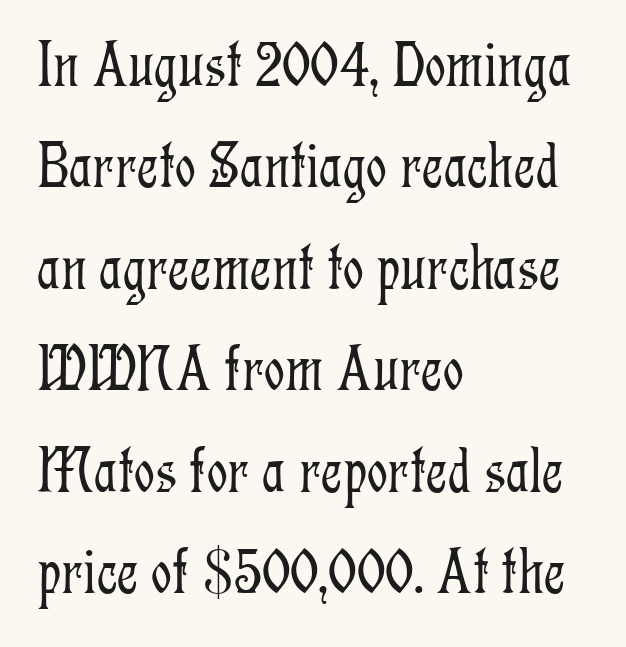
{"serif": "yes", "italic": "no", "bold": "no", "weight": "light", "width": "condensed", "stroke_contrast": "low", "x_height": "medium", "monospaced": "no", "underline": "no", "align": "left", "line_spacing": "normal", "line_spacing_ratio": 1.56, "letter_spacing": "normal", "letter_spacing_em": 0.0, "glyph_px": 65}
